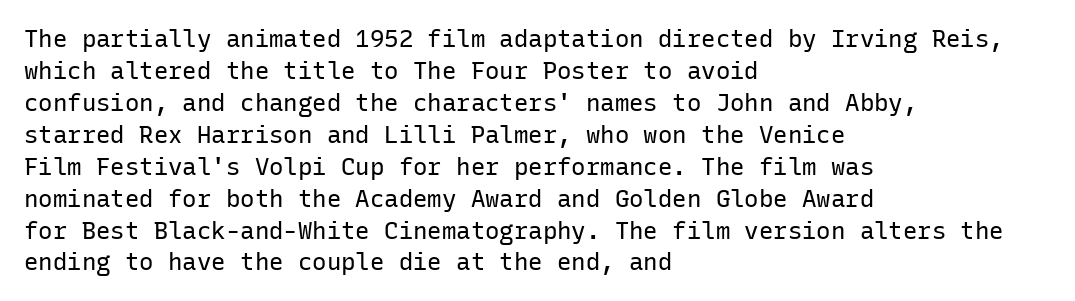
A bare baseline throughout the passage. Does the lettering tilt? It doesn't — this is upright. Leftover space on each line is placed entirely after the last word. Regarding leading, the lines here are spaced in the standard way. Inter-character spacing is left at the font's built-in metrics. Compared with a typical body face, this is equally light or lighter still.
